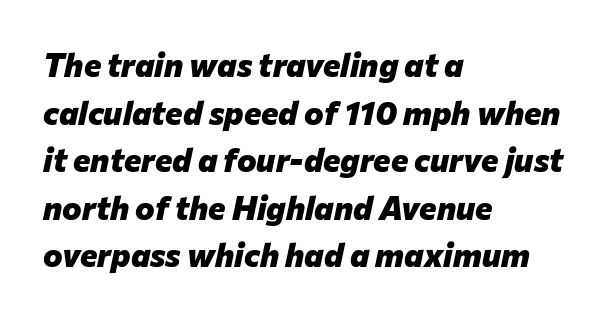
{"italic": "yes", "lean": "right", "slant_degrees": 12, "bold": "yes", "weight": "heavy", "width": "normal", "stroke_contrast": "low", "x_height": "medium", "monospaced": "no", "underline": "no", "align": "left", "line_spacing": "normal", "line_spacing_ratio": 1.44, "letter_spacing": "normal", "letter_spacing_em": 0.0, "glyph_px": 33}
